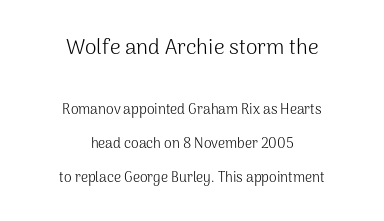
The image shows 21 px text type, upright; set centered, loose line spacing (2.41x), normal letter spacing, not underlined; the first (top) block is 1.5x larger.
